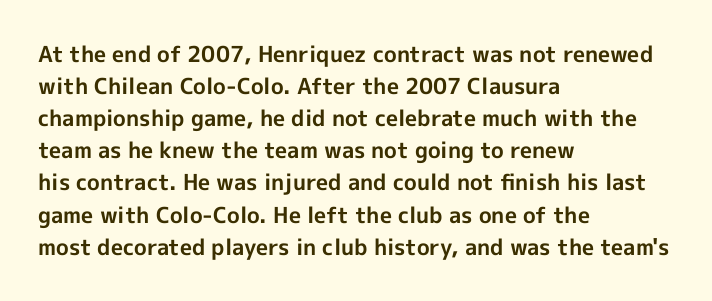
The image shows 22 px bold type, upright; set left-aligned, normal line spacing (1.46x), normal letter spacing, not underlined.
